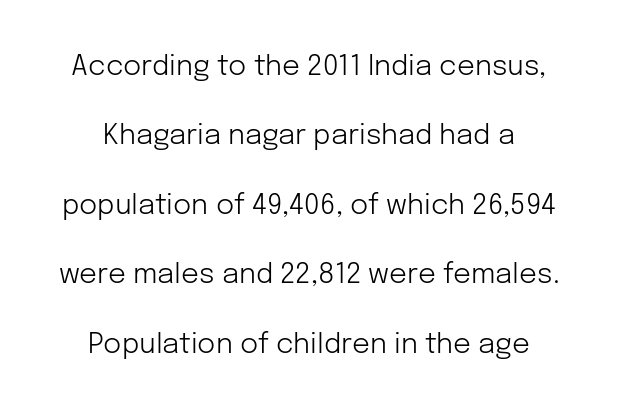
This block would shrink considerably if given ordinary leading; it's expanded now. Unbolded letterforms with no extra heft. This is the regular roman posture of the typeface. The zone under the glyphs is completely vacant. What kind of face is this? One without serifs — a sans.
